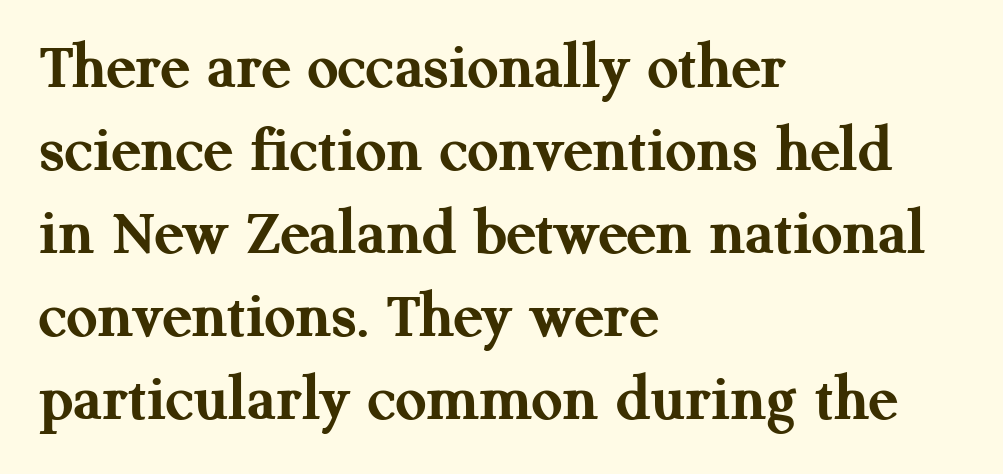
The image shows 68 px semibold serif type, upright; set left-aligned, line spacing 1.22x, normal letter spacing, not underlined; medium stroke contrast and a medium x-height.
